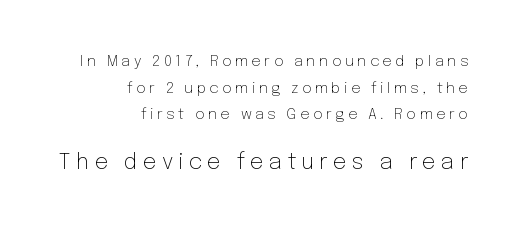
Substantial extra tracking has been applied to these lines. Ascenders rise straight up at ninety degrees. No heavy texture on the line: the type isn't bold. The later block is typeset at a bigger size than the earlier block.
